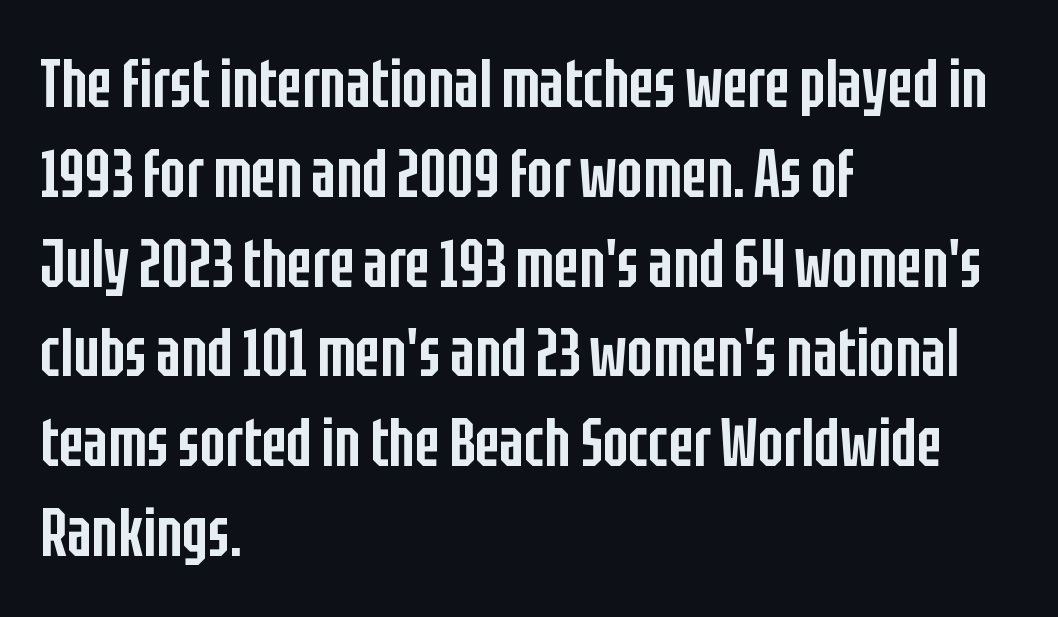
{"serif": "no", "italic": "no", "bold": "semi", "weight": "semibold", "width": "condensed", "stroke_contrast": "low", "x_height": "large", "monospaced": "no", "underline": "no", "align": "left", "line_spacing": "normal", "line_spacing_ratio": 1.34, "letter_spacing": "normal", "letter_spacing_em": 0.0, "glyph_px": 67}
